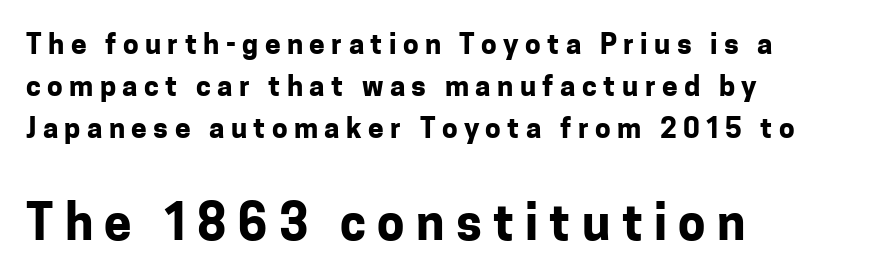
Check under the words: just untouched page. The letters are bold, with thick, heavy strokes. The passage shown is typeset with a sans-serif family. Spacing between characters has been opened up far beyond the box default.
